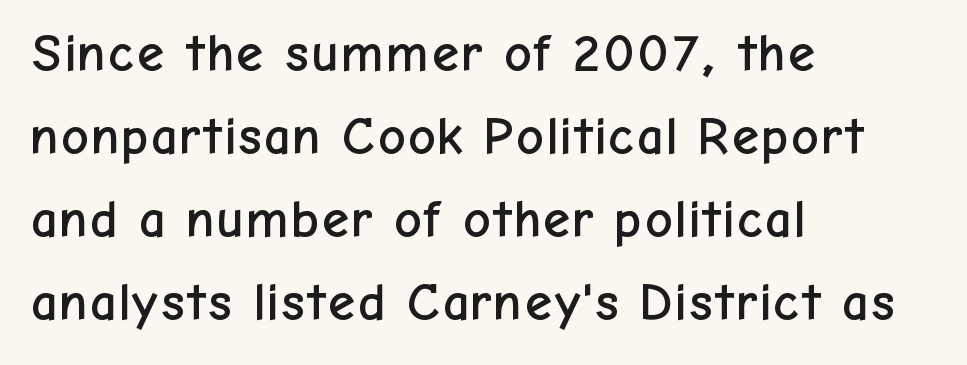
Is this a fixed-width face? No — the glyphs have proportional, varying widths. Type without underlining. Each new line begins a customary step beneath the previous one. Words appear dense and cohesive because spacing is normal. Upright lettering throughout.
